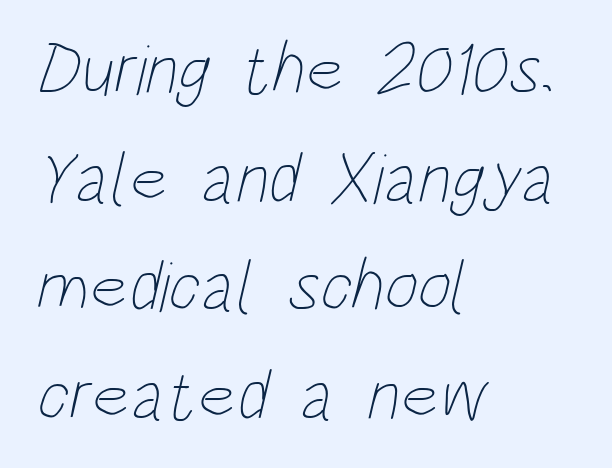
The image shows 72 px thin, condensed type; set left-aligned, normal line spacing (1.51x), normal letter spacing, not underlined; low stroke contrast and a large x-height.
